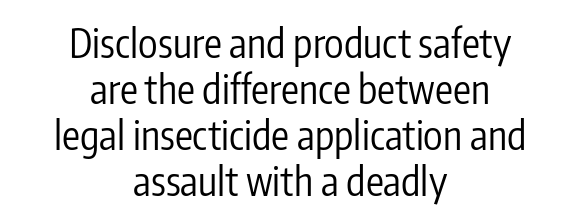
{"serif": "no", "italic": "no", "bold": "no", "weight": "regular", "width": "condensed", "stroke_contrast": "low", "x_height": "medium", "monospaced": "no", "underline": "no", "align": "center", "line_spacing": "tight", "line_spacing_ratio": 1.15, "letter_spacing": "normal", "letter_spacing_em": 0.0, "glyph_px": 40}
